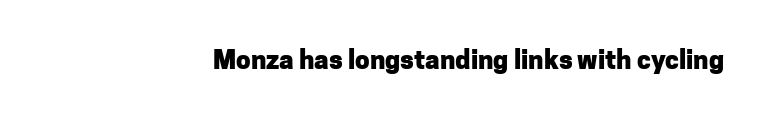
Only glyphs here, with clear space below each row. Rendered with straight, roman letterforms. The glyphs have the mass of a bold cut. Observe the ordinary spacing: letters are neighbours, not strangers.
